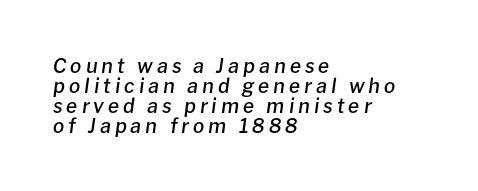
Italic: yes, the glyphs are oblique. The passage shown stacks its lines with hardly any gap. Casual observation: everything's shoved over to the left. Is the type bold? Partly — it's a semibold, heavier than regular but not fully bold.
